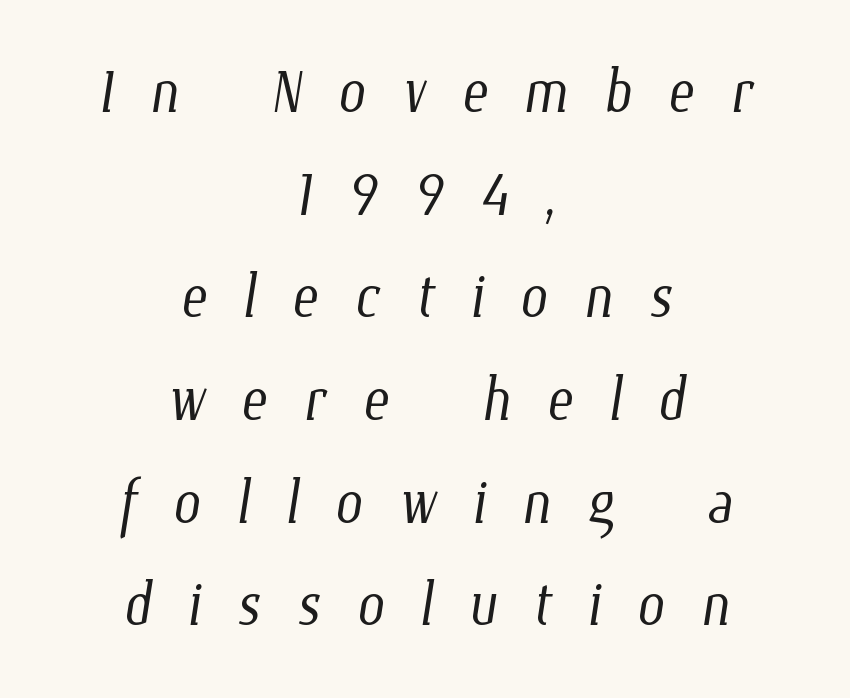
{"bold": "no", "weight": "light", "width": "condensed", "stroke_contrast": "low", "x_height": "medium", "monospaced": "no", "underline": "no", "align": "center", "line_spacing": "normal", "line_spacing_ratio": 1.3, "letter_spacing": "wide", "letter_spacing_em": 0.45, "glyph_px": 79}
